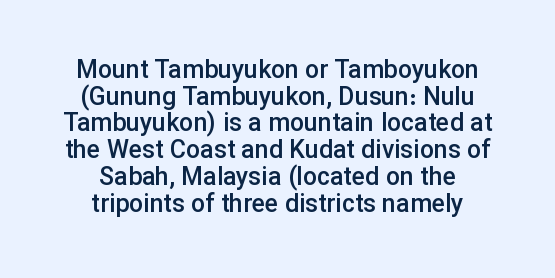
A student would call this center alignment; a typographer would say set centered. The string is rendered with underlining switched off. Caption: standard tracking, unaltered. Quick note: not italic, upright. Emphasis by weight is partial: semibold.
